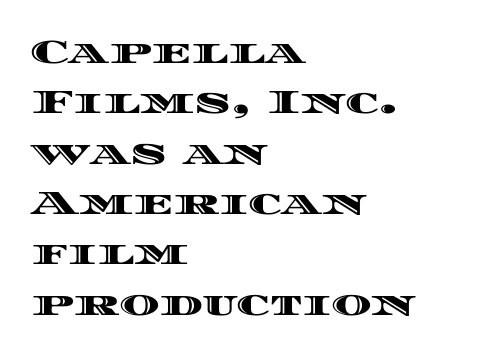
{"italic": "no", "width": "wide", "x_height": "large", "monospaced": "no", "underline": "no", "align": "left", "line_spacing": "normal", "line_spacing_ratio": 1.48, "letter_spacing": "normal", "letter_spacing_em": 0.0, "glyph_px": 34}
